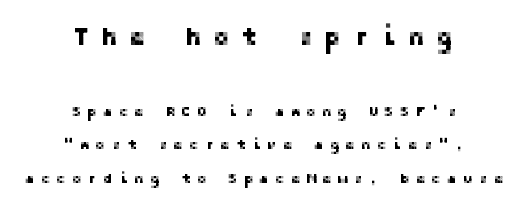
The image shows 25 px text type, upright; set centered, loose line spacing (2.39x), unusually wide letter spacing (+0.45 em), not underlined; the first (top) block is 1.79x larger.
